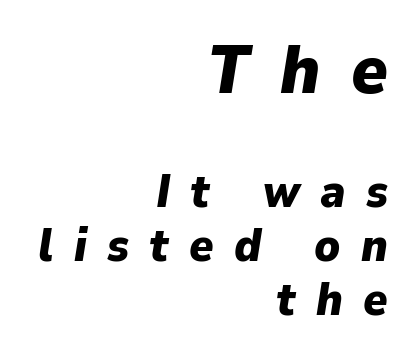
The image shows 69 px heavy type, italic (leaning right); set right-aligned, line spacing 1.18x, unusually wide letter spacing (+0.44 em), not underlined; the first (top) block is 1.5x larger; low stroke contrast and a medium x-height.
